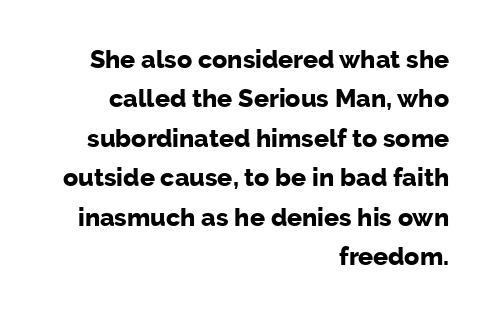
Heavy-handed strokes throughout: this text is bold. These lines are set flush right with a ragged left edge. Is the letter spacing exaggerated? No — it looks like the ordinary default. The area under the type is left untouched. Notice how the stems are strictly vertical — no italics here.
